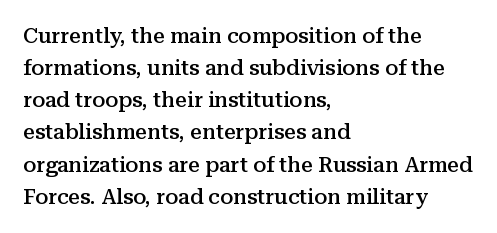
{"italic": "no", "bold": "semi", "underline": "no", "align": "left", "line_spacing": "normal", "line_spacing_ratio": 1.53, "letter_spacing": "normal", "letter_spacing_em": 0.0, "glyph_px": 21}
